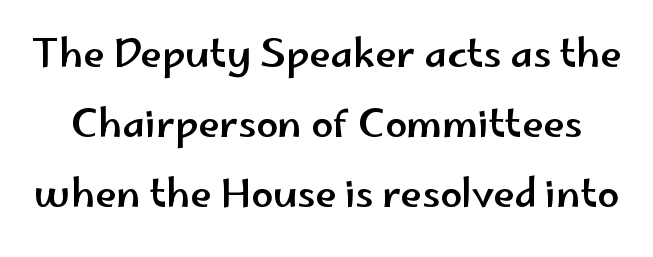
Q: Is the text italic (slanted)? A: No, it is upright.
Q: Is the typeface a serif or a sans-serif typeface? A: Sans-serif.
Q: Is the text underlined? A: No.
Q: Is the spacing between letters normal or unusually wide? A: Normal.
Q: Width (condensed, normal, or wide)? A: Wide.
Q: Stroke contrast? A: Low.
Q: x-height? A: Small.
Q: Monospaced? A: No.
